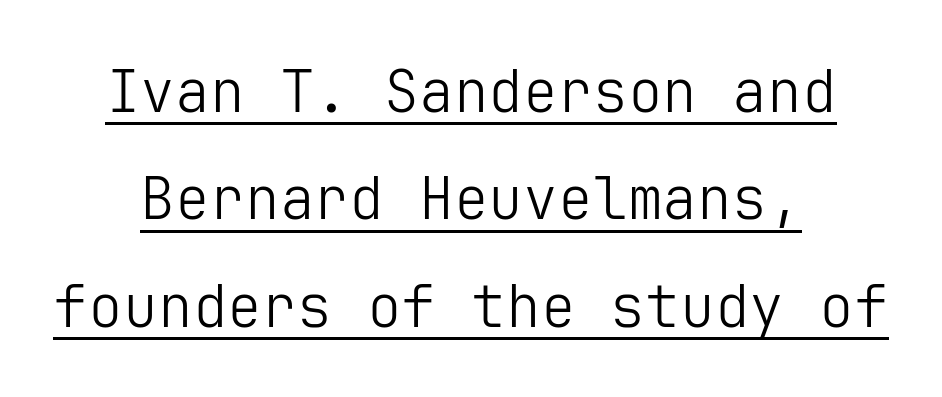
{"serif": "no", "italic": "no", "bold": "no", "weight": "light", "width": "normal", "stroke_contrast": "low", "x_height": "medium", "underline": "yes", "align": "center", "line_spacing_ratio": 1.85, "letter_spacing": "normal", "letter_spacing_em": 0.0, "glyph_px": 58}
